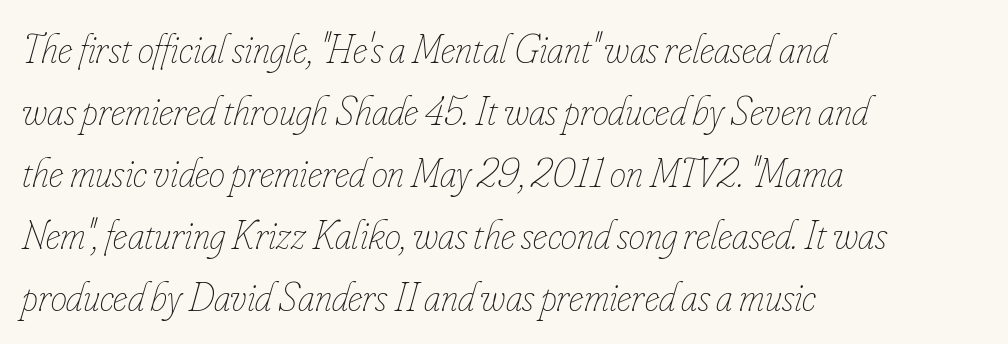
{"italic": "yes", "lean": "right", "slant_degrees": 16, "bold": "no", "weight": "thin", "width": "condensed", "stroke_contrast": "low", "x_height": "small", "monospaced": "no", "underline": "no", "align": "left", "line_spacing": "normal", "line_spacing_ratio": 1.51, "letter_spacing": "normal", "letter_spacing_em": 0.0, "glyph_px": 41}
